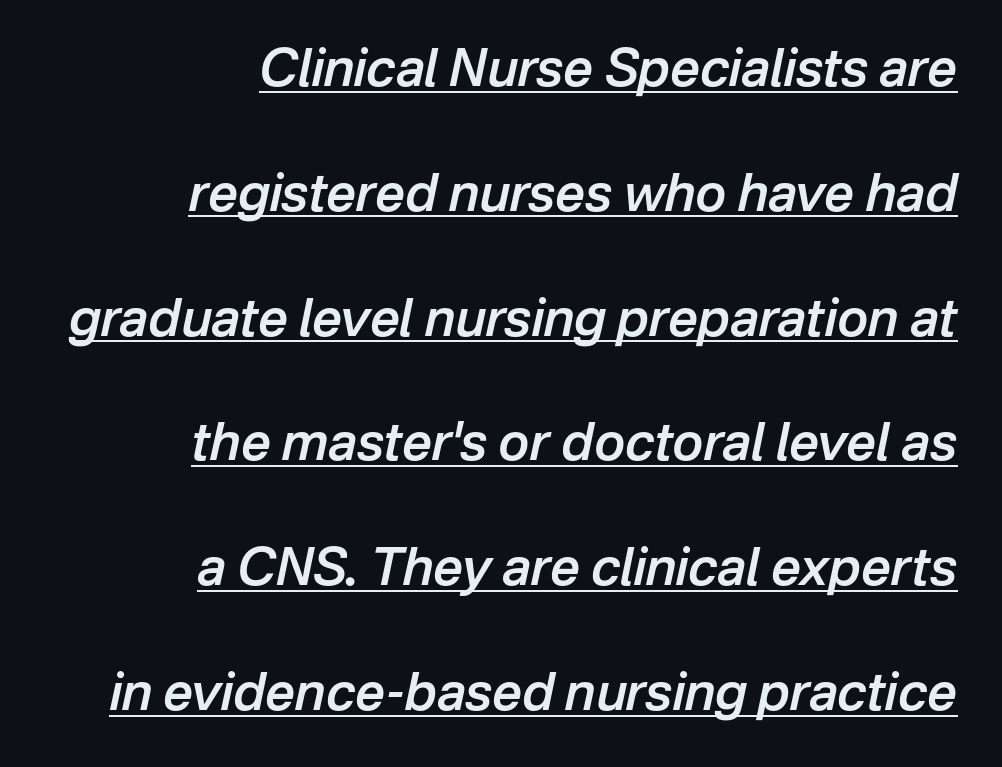
{"italic": "yes", "lean": "right", "slant_degrees": 12, "bold": "semi", "weight": "semibold", "width": "normal", "stroke_contrast": "low", "x_height": "medium", "monospaced": "no", "underline": "yes", "align": "right", "line_spacing": "loose", "line_spacing_ratio": 2.4, "letter_spacing": "normal", "letter_spacing_em": 0.0, "glyph_px": 52}
